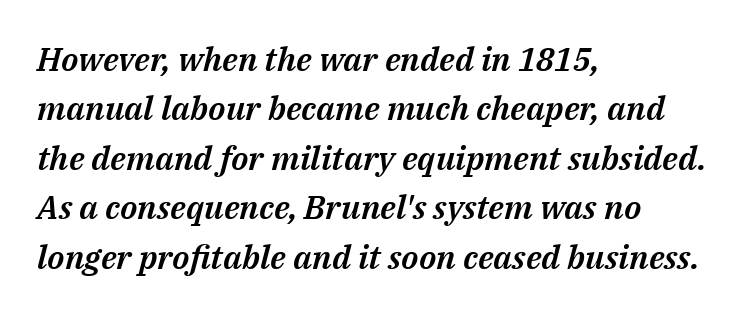
Q: Is the text italic (slanted)? A: Yes, it leans right by about 14 degrees.
Q: Is the text underlined? A: No.
Q: How is the paragraph aligned? A: Left-aligned.
Q: Is the spacing between letters normal or unusually wide? A: Normal.
Q: Is the spacing between lines tight, normal or loose? A: Normal.
Q: Width (condensed, normal, or wide)? A: Normal.
Q: Stroke contrast? A: Medium.
Q: x-height? A: Medium.
Q: Monospaced? A: No.
